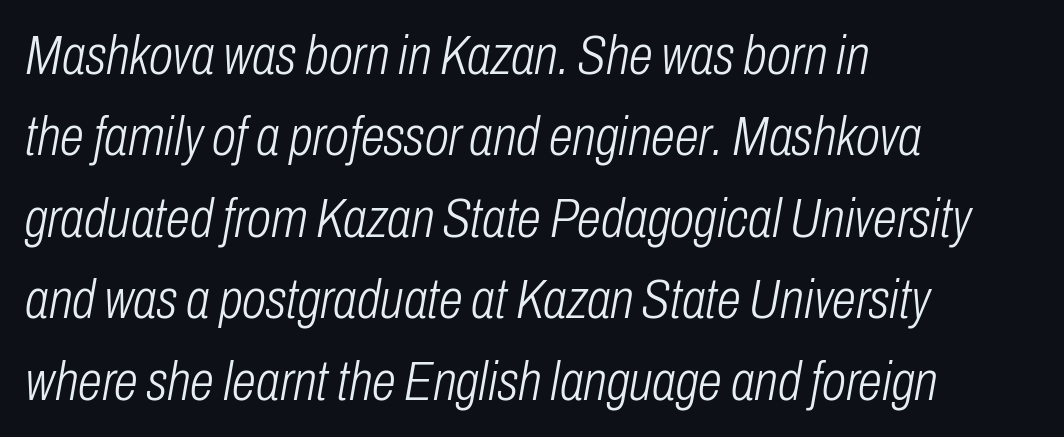
{"italic": "yes", "lean": "right", "slant_degrees": 10, "bold": "no", "weight": "light", "width": "condensed", "stroke_contrast": "low", "x_height": "medium", "monospaced": "no", "underline": "no", "align": "left", "line_spacing": "normal", "line_spacing_ratio": 1.48, "letter_spacing": "normal", "letter_spacing_em": 0.0, "glyph_px": 55}
